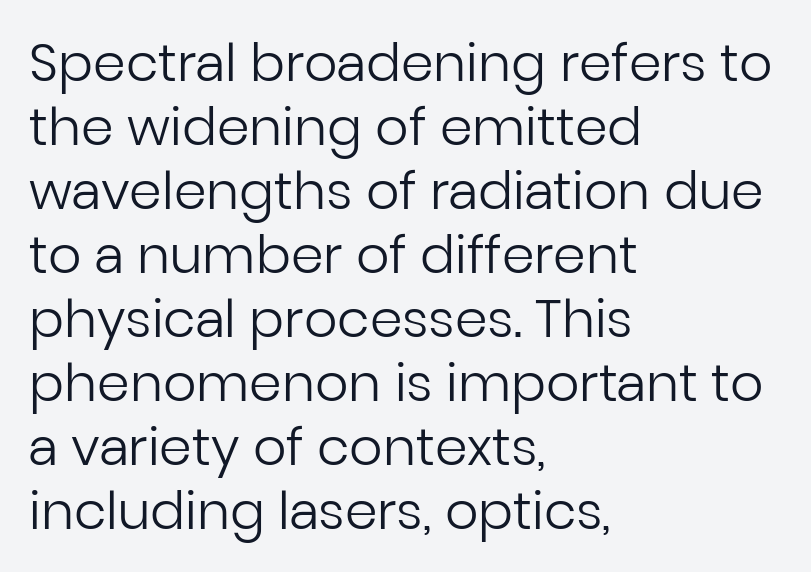
Letterform terminals end flat and unadorned throughout the passage. The typesetting does not lean heavy: it is not bold. The specimen omits any rule beneath the text block's lines. The line texture is even and compact thanks to regular tracking. Every row of glyphs begins at an identical x-position on the left. Characters remain perfectly vertical along every line.
